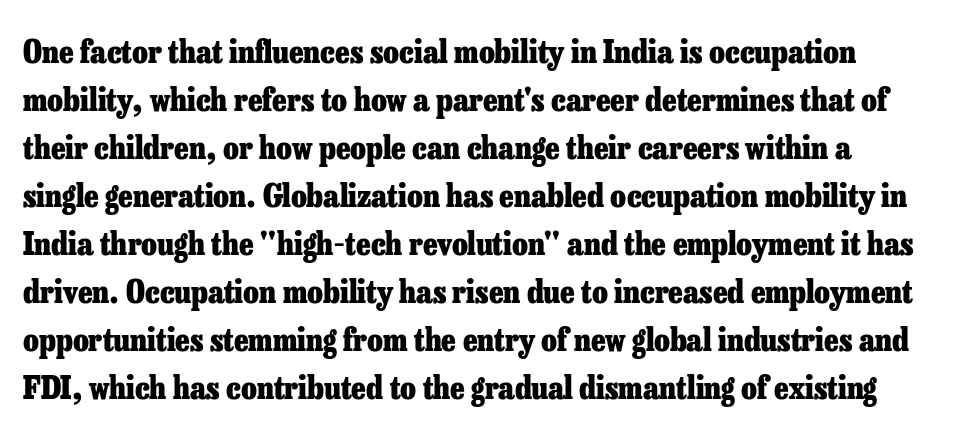
The typesetting leans heavy: a genuine bold. Inter-character spacing is left at the font's built-in metrics. The text block is weighted toward the left margin, trailing off unevenly rightward. A clean baseline with only descenders dipping below it.
